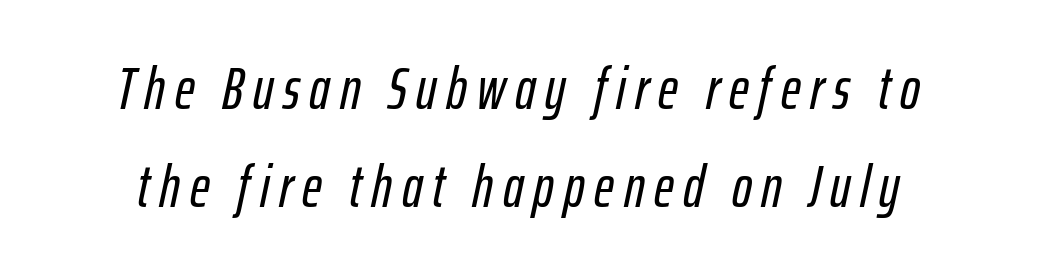
The image shows 60 px condensed type, italic (leaning right); set centered, normal line spacing (1.63x), not underlined; low stroke contrast and a medium x-height.
